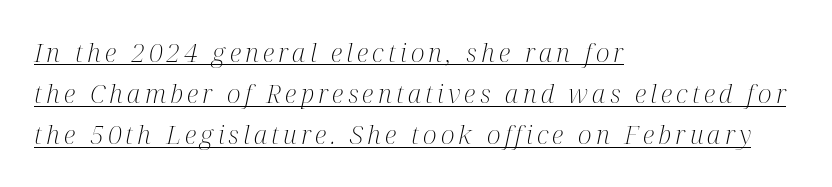
{"italic": "yes", "lean": "right", "slant_degrees": 12, "bold": "no", "underline": "yes", "align": "left", "line_spacing": "normal", "line_spacing_ratio": 1.58, "glyph_px": 26}
